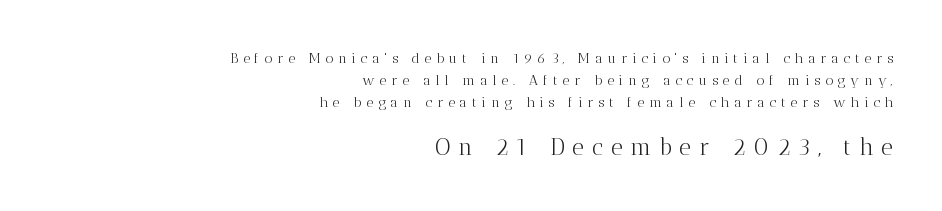
The image shows 23 px text type, upright; set right-aligned, normal line spacing (1.57x), unusually wide letter spacing (+0.34 em), not underlined; the second (bottom) block is 1.64x larger.
